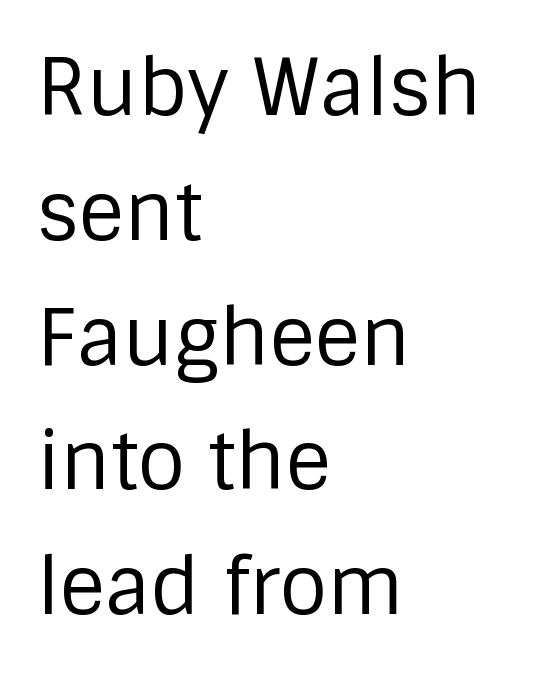
Q: Is the text bold? A: No.
Q: Is the text italic (slanted)? A: No, it is upright.
Q: Is the typeface a serif or a sans-serif typeface? A: Sans-serif.
Q: Is the text underlined? A: No.
Q: How is the paragraph aligned? A: Left-aligned.
Q: Is the spacing between letters normal or unusually wide? A: Normal.
Q: Is the spacing between lines tight, normal or loose? A: Normal.
Q: Width (condensed, normal, or wide)? A: Normal.
Q: Stroke contrast? A: Low.
Q: x-height? A: Large.
Q: Monospaced? A: No.
